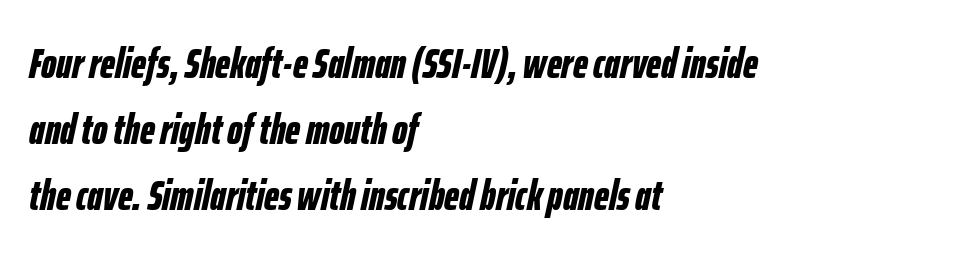
{"italic": "yes", "lean": "right", "slant_degrees": 12, "bold": "yes", "weight": "bold", "width": "condensed", "stroke_contrast": "low", "x_height": "medium", "monospaced": "no", "underline": "no", "align": "left", "line_spacing": "normal", "line_spacing_ratio": 1.53, "letter_spacing": "normal", "letter_spacing_em": 0.0, "glyph_px": 43}
